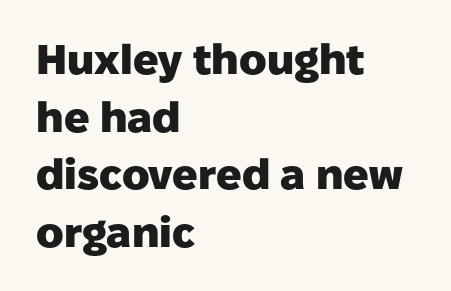
The face used here has the dense, thick strokes of a bold. Casual observation: everything's shoved over to the left. Nobody drew a line under any word here. Leading: standard. Grotesque or geometric, the face here clearly has no serifs. The letters sit at their default tracking, neither squeezed nor spread.
